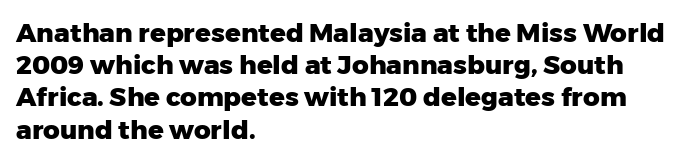
Q: Is the text bold? A: Yes.
Q: Is the text italic (slanted)? A: No, it is upright.
Q: Is the text underlined? A: No.
Q: How is the paragraph aligned? A: Left-aligned.
Q: Is the spacing between letters normal or unusually wide? A: Normal.
